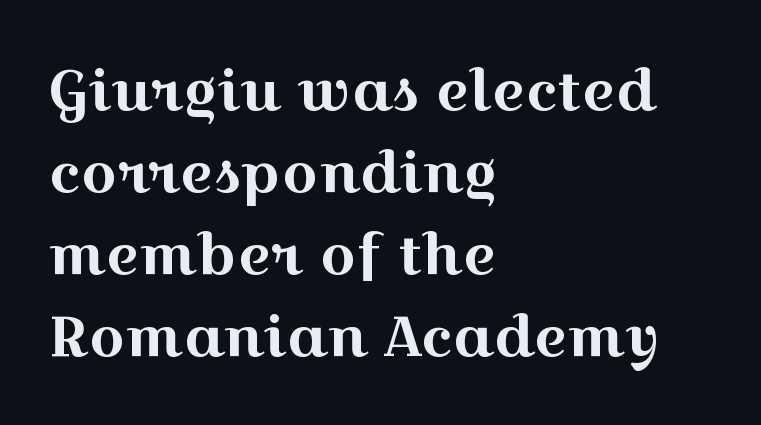
Q: Is the text italic (slanted)? A: No, it is upright.
Q: Is the typeface a serif or a sans-serif typeface? A: Serif.
Q: Is the text underlined? A: No.
Q: How is the paragraph aligned? A: Left-aligned.
Q: Is the spacing between letters normal or unusually wide? A: Normal.
Q: Is the spacing between lines tight, normal or loose? A: Normal.
Q: Width (condensed, normal, or wide)? A: Wide.
Q: x-height? A: Medium.
Q: Monospaced? A: No.
